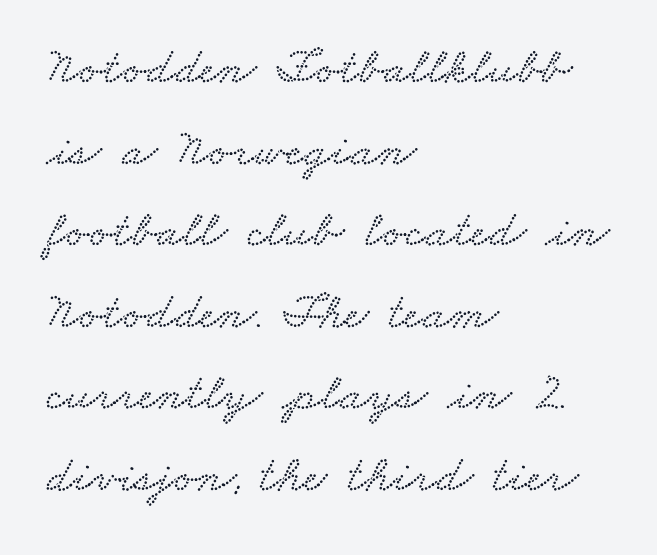
{"width": "wide", "stroke_contrast": "low", "x_height": "small", "monospaced": "no", "underline": "no", "align": "left", "line_spacing": "normal", "line_spacing_ratio": 1.6, "letter_spacing": "normal", "letter_spacing_em": 0.0, "glyph_px": 51}
